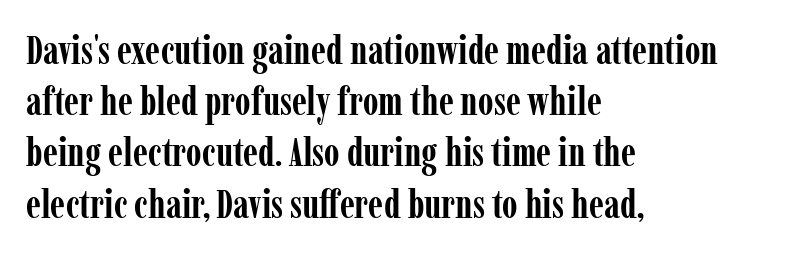
{"serif": "yes", "italic": "no", "bold": "yes", "weight": "semibold", "width": "condensed", "stroke_contrast": "low", "x_height": "medium", "monospaced": "no", "underline": "no", "align": "left", "line_spacing": "normal", "line_spacing_ratio": 1.28, "letter_spacing": "normal", "letter_spacing_em": 0.0, "glyph_px": 40}
